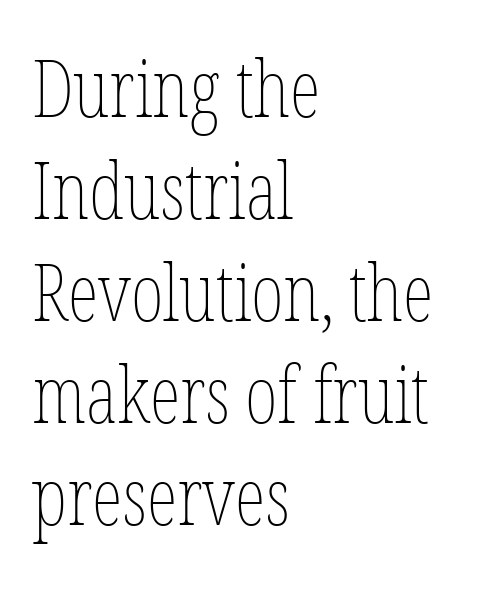
The image shows 79 px thin, condensed type, upright; set left-aligned, normal line spacing (1.29x), normal letter spacing, not underlined; low stroke contrast and a medium x-height.
